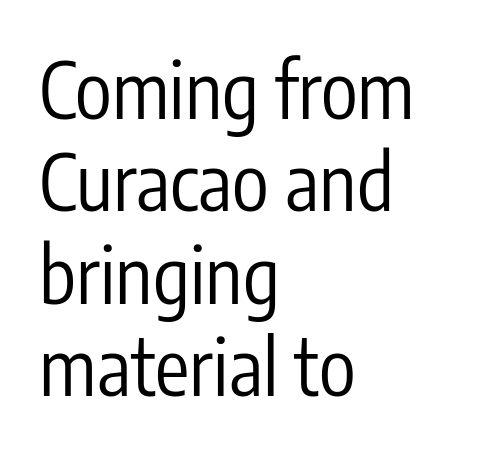
{"serif": "no", "italic": "no", "bold": "no", "weight": "regular", "width": "condensed", "stroke_contrast": "low", "x_height": "medium", "monospaced": "no", "underline": "no", "align": "left", "line_spacing_ratio": 1.2, "letter_spacing": "normal", "letter_spacing_em": 0.0, "glyph_px": 77}
